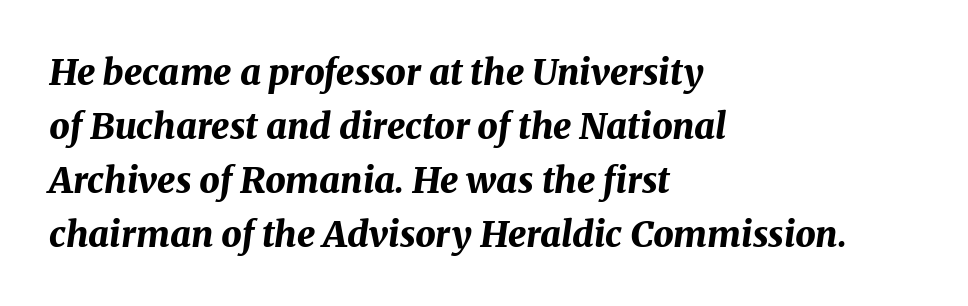
The image shows 36 px bold type, italic (leaning right); set left-aligned, normal line spacing (1.5x), normal letter spacing, not underlined; medium stroke contrast and a medium x-height.
